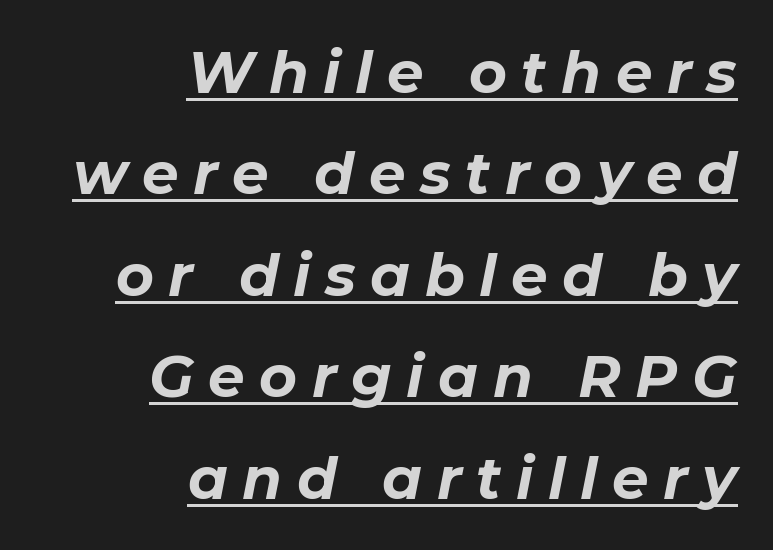
The passage is arranged like a letterhead date or caption credit — flush right. Looking at the ascenders, they clearly lean. This sample uses expanded letter spacing, leaving extra air between glyphs. Emphasis is given by a line drawn under the lettering. The face used here is proportionally spaced, like ordinary book or web type.
